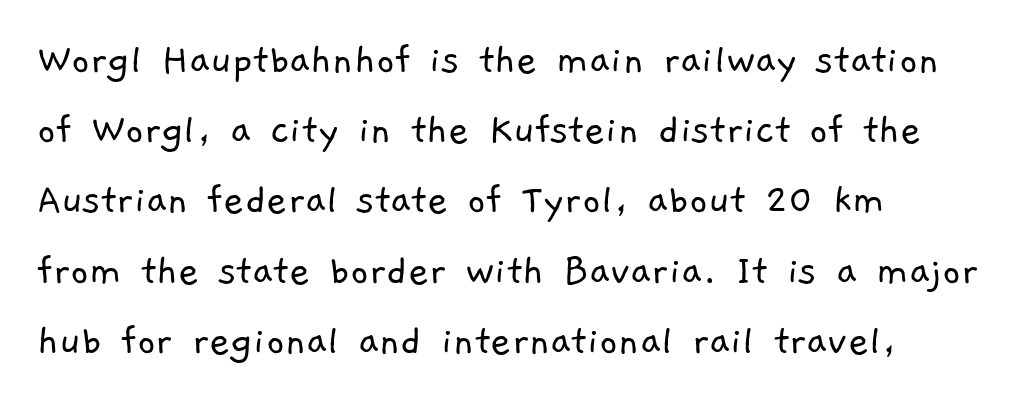
Q: Is the text bold? A: No.
Q: Is the typeface a serif or a sans-serif typeface? A: Sans-serif.
Q: Is the text underlined? A: No.
Q: Is the spacing between letters normal or unusually wide? A: Normal.
Q: Is the spacing between lines tight, normal or loose? A: Normal.
Q: Width (condensed, normal, or wide)? A: Normal.
Q: Stroke contrast? A: Low.
Q: x-height? A: Medium.
Q: Monospaced? A: No.
